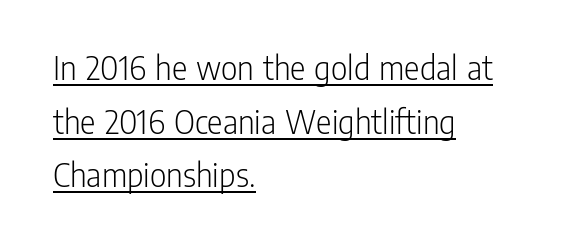
Think of a printed novel: that variable character pitch is what you see here. Stroke terminals: plain, sans-serif. Typeset ragged right — the left edge is the straight one. Evenly set lines give the paragraph a standard silhouette. Beneath each row of characters lies a ruled line. Weight class: somewhere from thin through regular.
